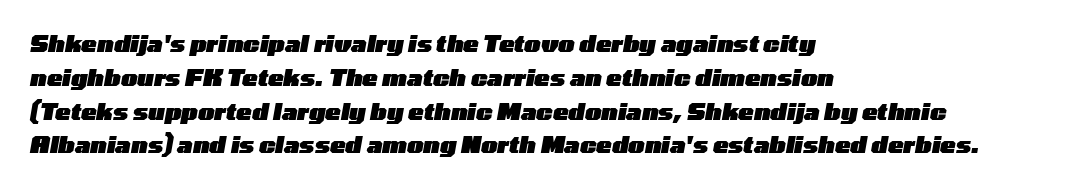
The image shows 23 px bold type, italic (leaning right); set left-aligned, normal line spacing (1.47x), normal letter spacing, not underlined.
